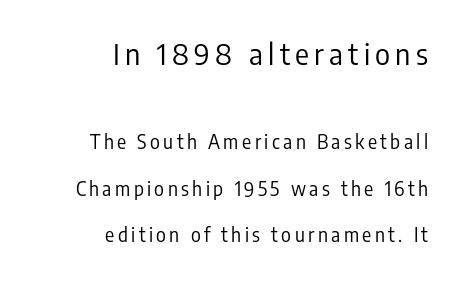
{"serif": "no", "italic": "no", "bold": "no", "weight": "regular", "width": "condensed", "stroke_contrast": "low", "x_height": "medium", "monospaced": "no", "underline": "no", "align": "right", "line_spacing": "loose", "line_spacing_ratio": 2.45, "larger_block": "first", "size_ratio": 1.53, "glyph_px": 29}
